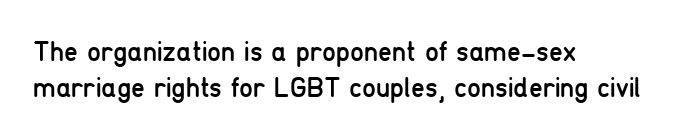
The image shows 28 px regular-weight, condensed sans-serif type, upright; set left-aligned, normal line spacing (1.28x), normal letter spacing, not underlined; low stroke contrast and a medium x-height.
